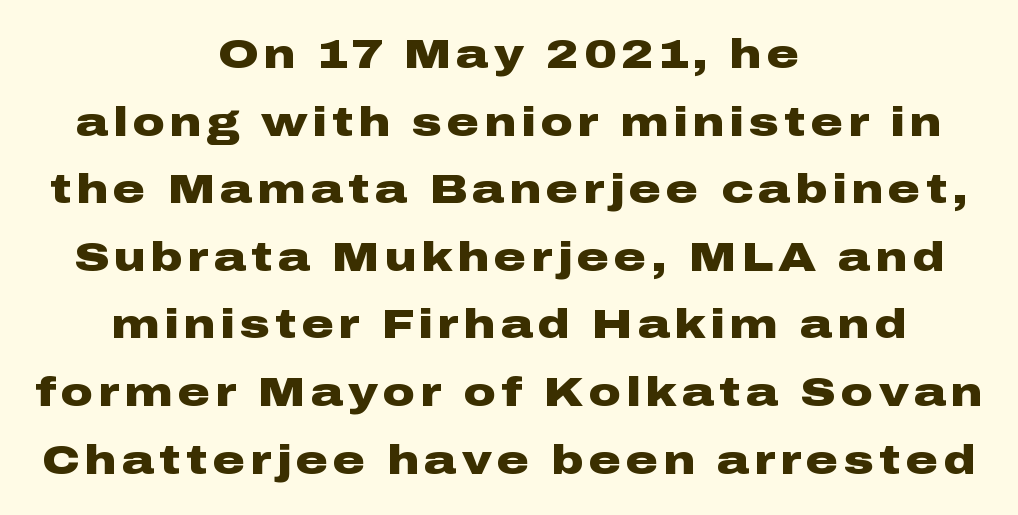
Q: Is the text bold? A: Yes.
Q: Is the text italic (slanted)? A: No, it is upright.
Q: Is the typeface a serif or a sans-serif typeface? A: Sans-serif.
Q: Is the text underlined? A: No.
Q: How is the paragraph aligned? A: Centered.
Q: Is the spacing between lines tight, normal or loose? A: Normal.
Q: Width (condensed, normal, or wide)? A: Wide.
Q: Stroke contrast? A: Low.
Q: x-height? A: Medium.
Q: Monospaced? A: No.
